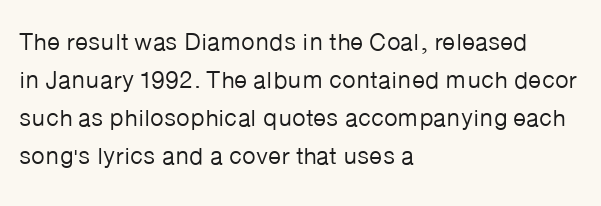
Q: Is the text bold? A: No.
Q: Is the text italic (slanted)? A: No, it is upright.
Q: Is the text underlined? A: No.
Q: How is the paragraph aligned? A: Left-aligned.
Q: Is the spacing between letters normal or unusually wide? A: Normal.
Q: Is the spacing between lines tight, normal or loose? A: Normal.
